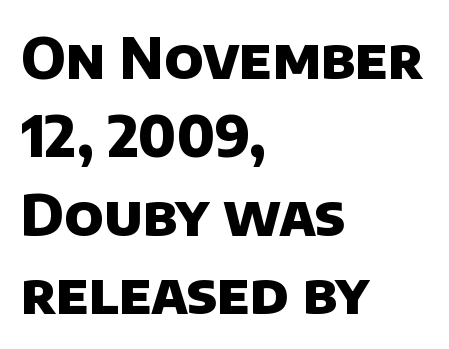
Q: Is the text bold? A: Yes.
Q: Is the typeface a serif or a sans-serif typeface? A: Sans-serif.
Q: Is the text underlined? A: No.
Q: How is the paragraph aligned? A: Left-aligned.
Q: Is the spacing between letters normal or unusually wide? A: Normal.
Q: Is the spacing between lines tight, normal or loose? A: Normal.
Q: Width (condensed, normal, or wide)? A: Normal.
Q: Stroke contrast? A: Low.
Q: x-height? A: Large.
Q: Monospaced? A: No.
